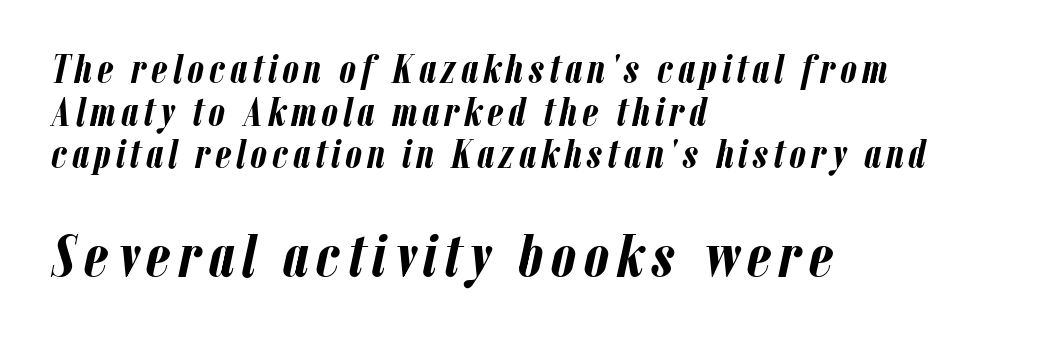
{"italic": "yes", "lean": "right", "slant_degrees": 12, "bold": "yes", "weight": "semibold", "width": "condensed", "stroke_contrast": "low", "x_height": "medium", "monospaced": "no", "underline": "no", "align": "left", "line_spacing": "tight", "line_spacing_ratio": 1.04, "larger_block": "second", "size_ratio": 1.51, "glyph_px": 62}
